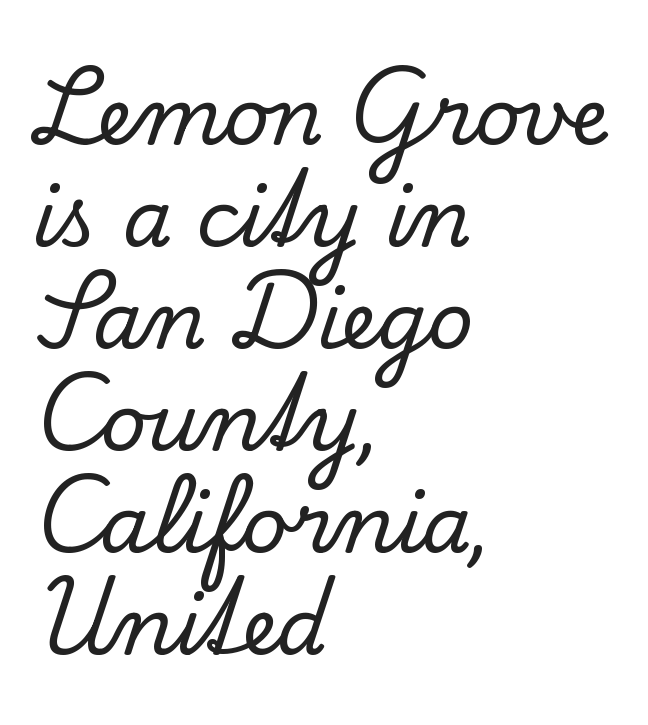
The image shows 79 px serif type; set left-aligned, normal line spacing (1.29x), normal letter spacing, not underlined; low stroke contrast and a small x-height.
